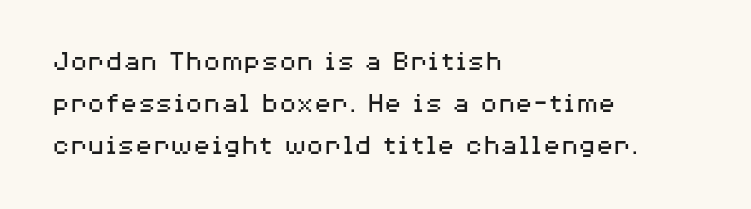
Q: Is the text bold? A: No.
Q: Is the text italic (slanted)? A: No, it is upright.
Q: Is the typeface a serif or a sans-serif typeface? A: Sans-serif.
Q: Is the text underlined? A: No.
Q: How is the paragraph aligned? A: Left-aligned.
Q: Is the spacing between letters normal or unusually wide? A: Normal.
Q: Is the spacing between lines tight, normal or loose? A: Normal.
Q: Width (condensed, normal, or wide)? A: Wide.
Q: Stroke contrast? A: Medium.
Q: x-height? A: Medium.
Q: Monospaced? A: No.
